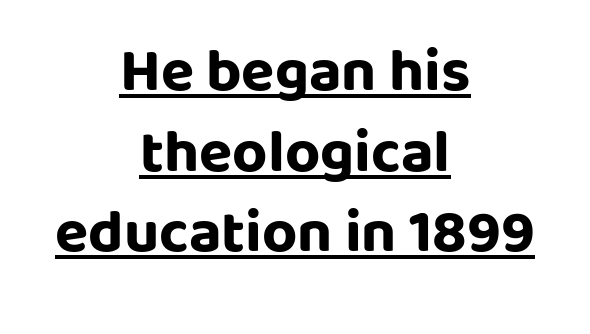
Vertical spacing — default. Varying glyph widths throughout — classic text-font behaviour. Observe the absence of serifs on each vertical stroke in this sample. The whitespace from short lines is split evenly between both sides. A typesetter would mark this as roman, not italic. In terms of weight, the rendering is a true, heavy bold.
